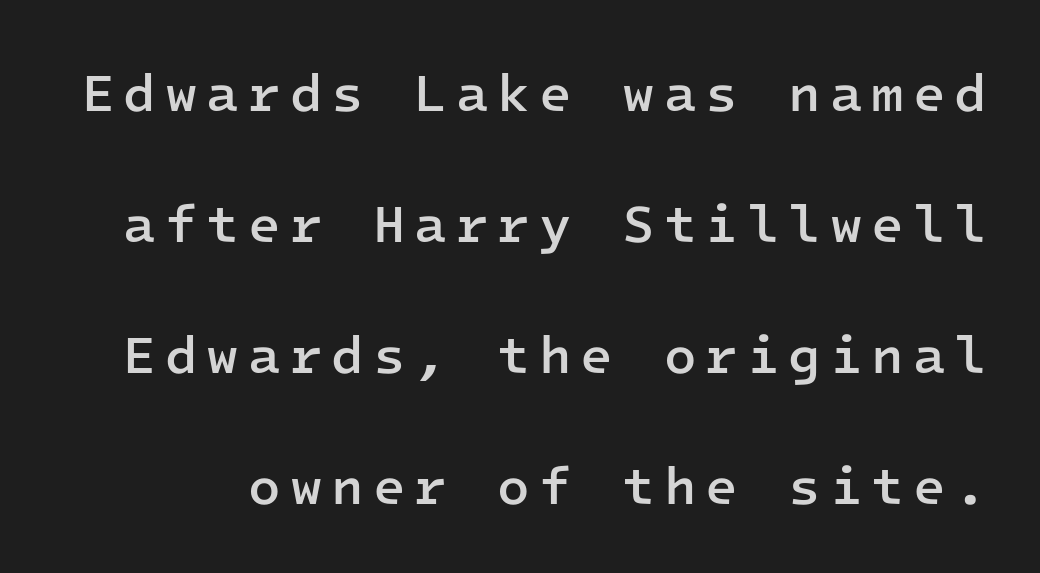
{"serif": "no", "italic": "no", "bold": "semi", "weight": "semibold", "width": "normal", "stroke_contrast": "low", "x_height": "medium", "monospaced": "yes", "underline": "no", "line_spacing": "loose", "line_spacing_ratio": 2.47, "glyph_px": 53}
